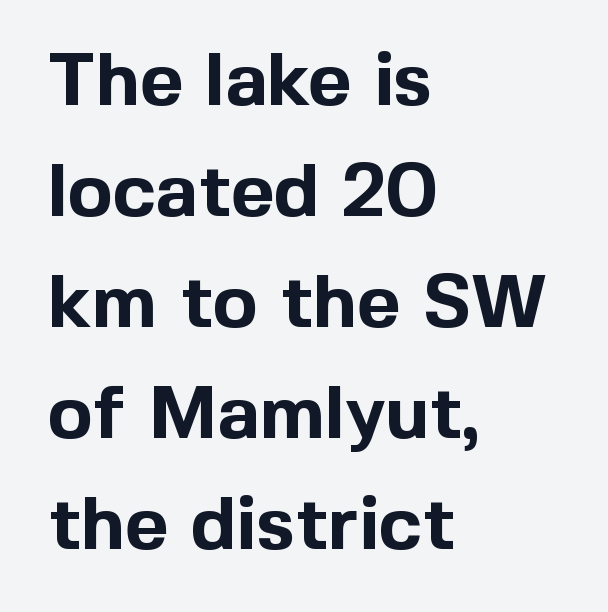
The image shows 75 px bold sans-serif type, upright; set left-aligned, normal line spacing (1.48x), normal letter spacing, not underlined; a medium x-height.
